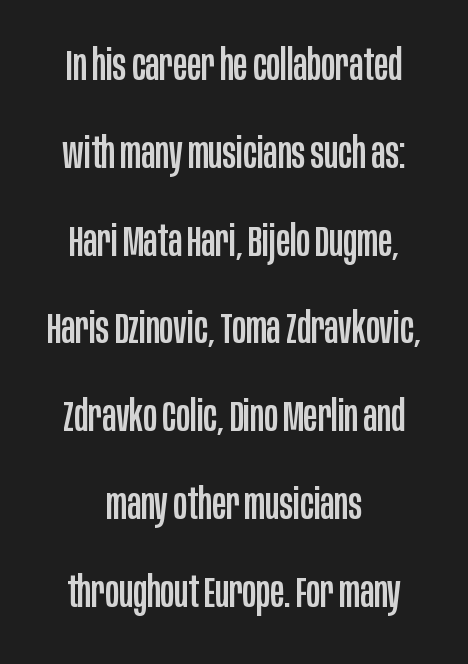
The image shows 42 px condensed sans-serif type, upright; set centered, loose line spacing (2.09x), normal letter spacing, not underlined; low stroke contrast and a large x-height.
